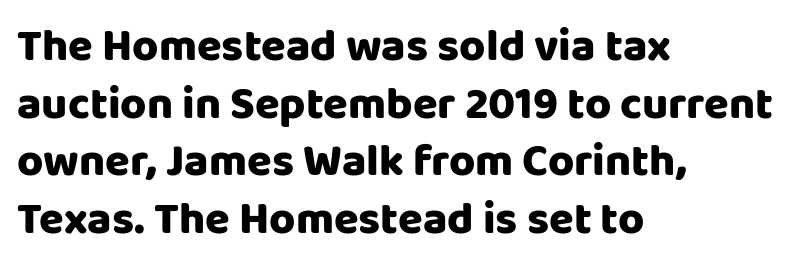
Type without underlining. This rendering uses left alignment, leaving the right contour irregular. This sample uses a sans-serif face. You could not count columns in this text — the font is proportionally spaced. Regarding leading, the lines here are spaced in the standard way.
